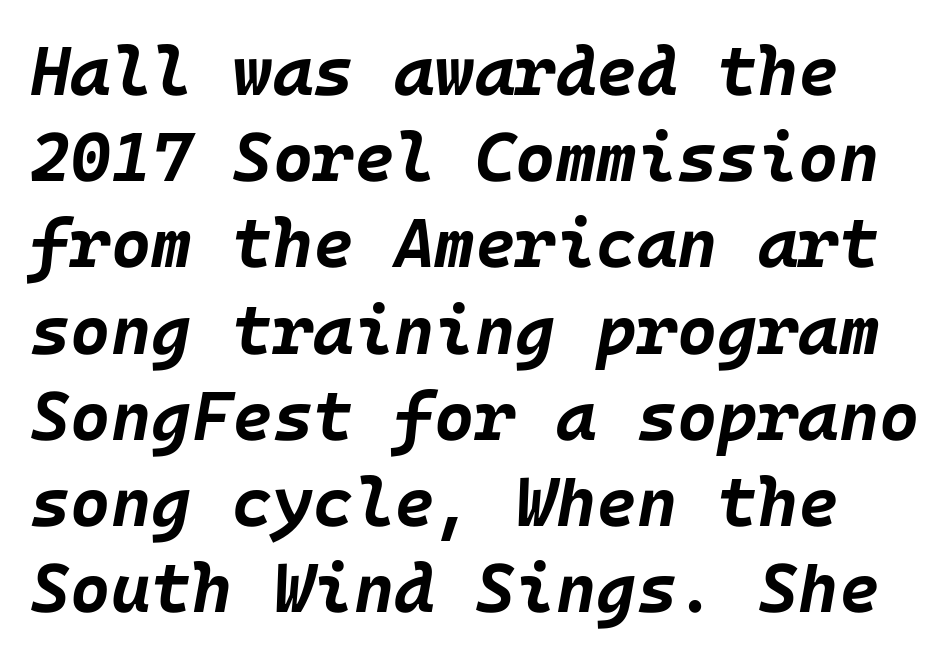
Q: Is the text bold? A: Yes.
Q: Is the text italic (slanted)? A: Yes, it leans right by about 10 degrees.
Q: Is the text underlined? A: No.
Q: Is the spacing between letters normal or unusually wide? A: Normal.
Q: Is the spacing between lines tight, normal or loose? A: Normal.
Q: Width (condensed, normal, or wide)? A: Normal.
Q: Stroke contrast? A: Low.
Q: x-height? A: Large.
